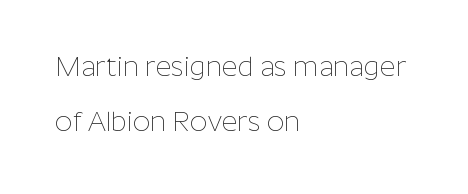
The rendering keeps characters at their native spacing. Posture: vertical. This rendering features lettering with no underline. The typesetting does not lean heavy: it is not bold.
